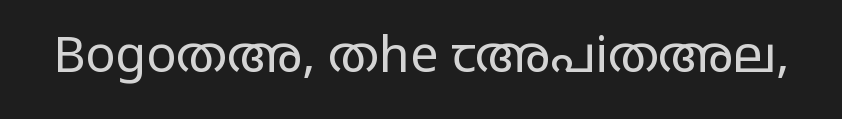
Q: Is the text bold? A: No.
Q: Is the text italic (slanted)? A: No, it is upright.
Q: Is the typeface a serif or a sans-serif typeface? A: Sans-serif.
Q: Is the text underlined? A: No.
Q: Is the spacing between letters normal or unusually wide? A: Normal.
Q: Width (condensed, normal, or wide)? A: Wide.
Q: Stroke contrast? A: Low.
Q: x-height? A: Large.
Q: Monospaced? A: No.
